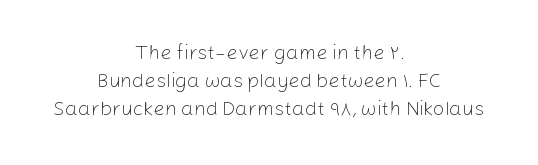
Q: Is the text bold? A: No.
Q: Is the text italic (slanted)? A: No, it is upright.
Q: Is the text underlined? A: No.
Q: How is the paragraph aligned? A: Centered.
Q: Is the spacing between letters normal or unusually wide? A: Normal.
Q: Is the spacing between lines tight, normal or loose? A: Normal.
